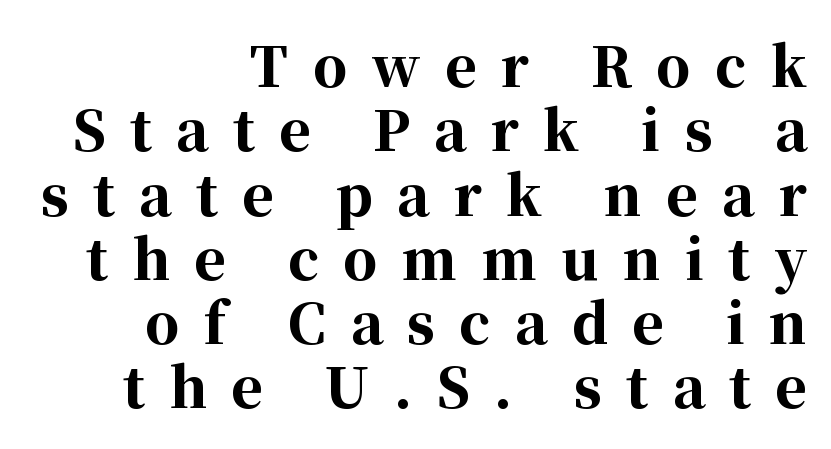
Upright lettering throughout. A typesetter would call this proportional, since set widths differ per character. The typesetter chose a ragged-left arrangement here. I'd call this a serif setting — the letters wear small feet. Each glyph is drawn with heavy, bold strokes.
